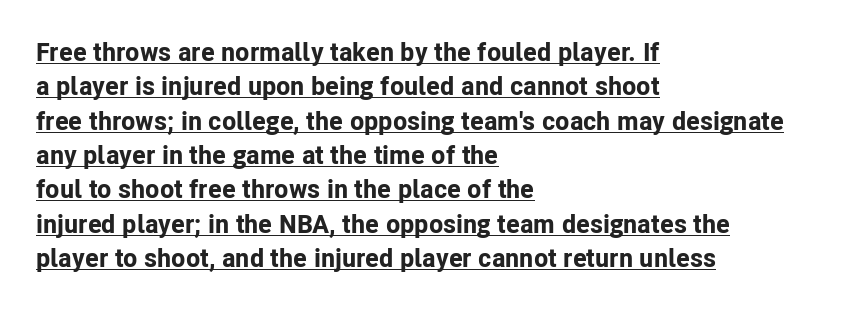
The image shows 26 px bold type, upright; set left-aligned, normal line spacing (1.32x), normal letter spacing, underlined.
